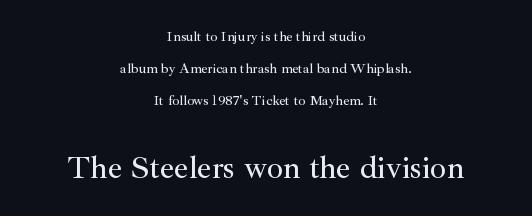
{"serif": "yes", "italic": "no", "width": "normal", "stroke_contrast": "medium", "x_height": "small", "monospaced": "no", "underline": "no", "align": "center", "line_spacing": "loose", "line_spacing_ratio": 2.28, "letter_spacing": "normal", "letter_spacing_em": 0.0, "larger_block": "second", "size_ratio": 2.29, "glyph_px": 32}
